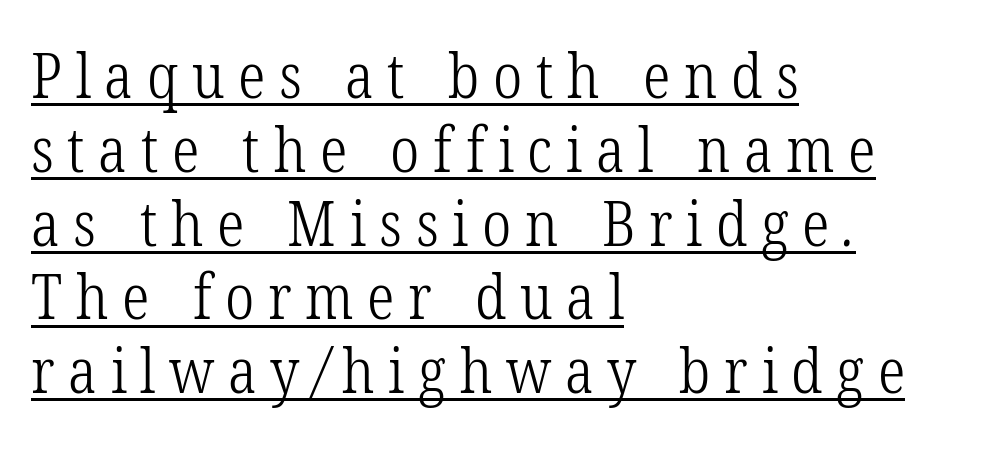
The image shows 62 px light, condensed serif type; set left-aligned, line spacing 1.19x, unusually wide letter spacing (+0.22 em), underlined; low stroke contrast and a medium x-height.
